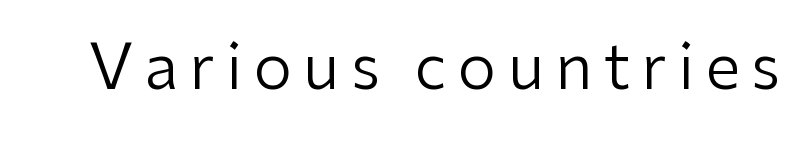
{"serif": "no", "italic": "no", "bold": "no", "weight": "regular", "width": "normal", "stroke_contrast": "low", "x_height": "medium", "monospaced": "no", "underline": "no", "glyph_px": 62}
